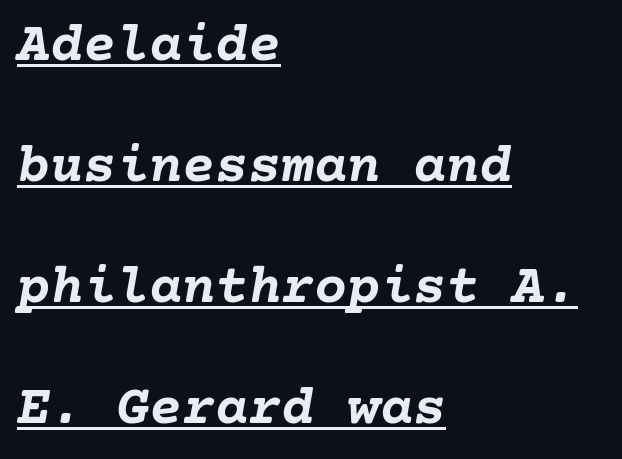
{"italic": "yes", "lean": "right", "slant_degrees": 10, "bold": "yes", "weight": "semibold", "width": "normal", "stroke_contrast": "low", "x_height": "medium", "underline": "yes", "align": "left", "line_spacing": "loose", "line_spacing_ratio": 2.2, "letter_spacing": "normal", "letter_spacing_em": 0.0, "glyph_px": 55}
